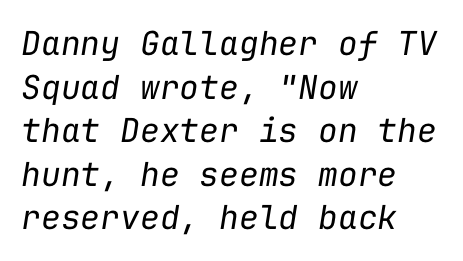
Q: Is the text bold? A: No.
Q: Is the text italic (slanted)? A: Yes, it leans right by about 9 degrees.
Q: Is the text underlined? A: No.
Q: How is the paragraph aligned? A: Left-aligned.
Q: Is the spacing between letters normal or unusually wide? A: Normal.
Q: Is the spacing between lines tight, normal or loose? A: Normal.
Q: Width (condensed, normal, or wide)? A: Normal.
Q: Stroke contrast? A: Low.
Q: x-height? A: Medium.
Q: Monospaced? A: Yes.
